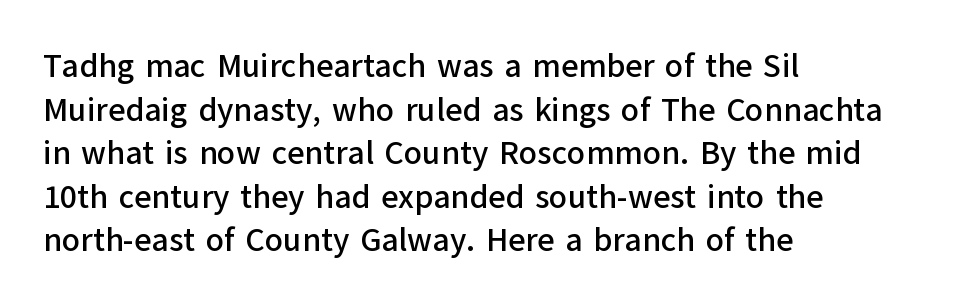
The passage shown is typed in a proportional face where columns would drift. Evenly set lines give the paragraph a standard silhouette. Where is the straight margin? On the left. This rendering features lettering with no underline. Posture: straight, roman, zero tilt.
